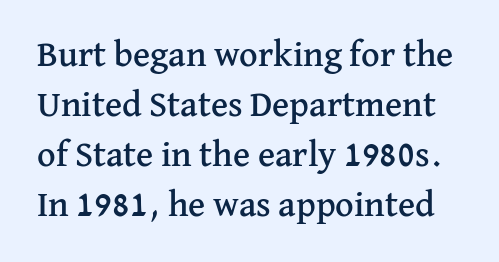
Q: Is the text italic (slanted)? A: No, it is upright.
Q: Is the typeface a serif or a sans-serif typeface? A: Serif.
Q: Is the text underlined? A: No.
Q: Is the spacing between letters normal or unusually wide? A: Normal.
Q: Is the spacing between lines tight, normal or loose? A: Normal.
Q: Width (condensed, normal, or wide)? A: Normal.
Q: Stroke contrast? A: Medium.
Q: x-height? A: Medium.
Q: Monospaced? A: No.
